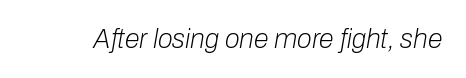
Q: Is the text bold? A: No.
Q: Is the text italic (slanted)? A: Yes, it leans right by about 10 degrees.
Q: Is the text underlined? A: No.
Q: Is the spacing between letters normal or unusually wide? A: Normal.
